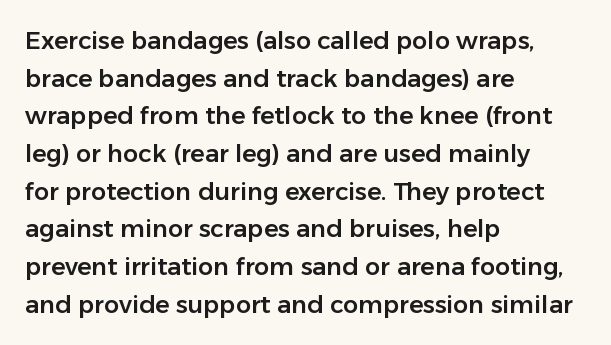
Students, observe: this is what conventionally led text looks like. When letters stand straight like this, we call the style roman or upright. Horizontally, the lines are justified to the leading edge only. The type is set solid horizontally, with unmodified tracking. The baseline area is clear.
